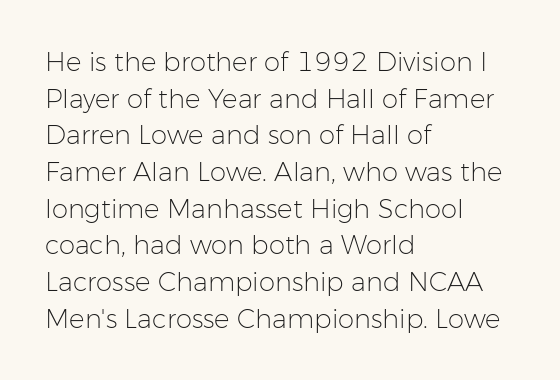
{"italic": "no", "bold": "no", "underline": "no", "align": "left", "line_spacing": "normal", "line_spacing_ratio": 1.41, "letter_spacing": "normal", "letter_spacing_em": 0.0, "glyph_px": 26}
